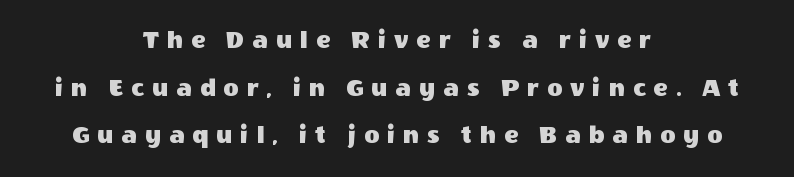
Q: Is the text italic (slanted)? A: No, it is upright.
Q: Is the text underlined? A: No.
Q: How is the paragraph aligned? A: Centered.
Q: Is the spacing between letters normal or unusually wide? A: Unusually wide.
